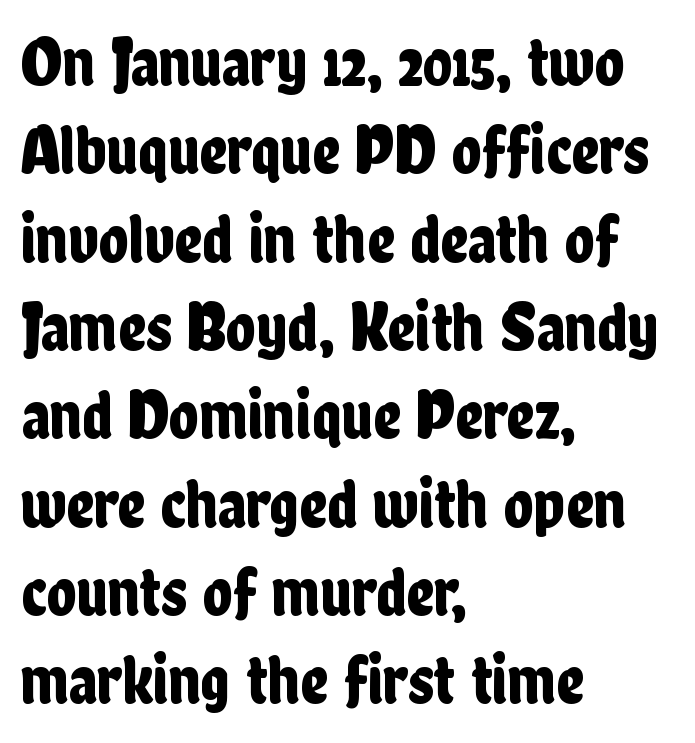
Q: Is the text italic (slanted)? A: No, it is upright.
Q: Is the typeface a serif or a sans-serif typeface? A: Sans-serif.
Q: Is the text underlined? A: No.
Q: How is the paragraph aligned? A: Left-aligned.
Q: Is the spacing between letters normal or unusually wide? A: Normal.
Q: Is the spacing between lines tight, normal or loose? A: Normal.
Q: Width (condensed, normal, or wide)? A: Condensed.
Q: Stroke contrast? A: Low.
Q: x-height? A: Medium.
Q: Monospaced? A: No.
